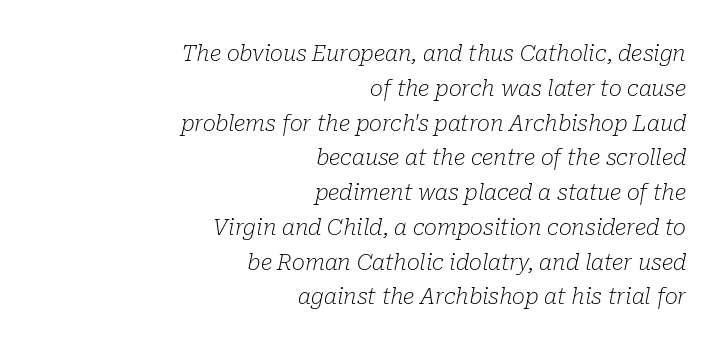
The passage shown stacks its lines at a standard gap. You could call the tracking neutral — neither tight nor loose. The lettering tilts uniformly, giving the passage an italic look. The lines are quadded right.
